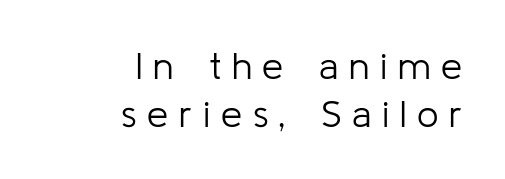
Q: Is the text bold? A: No.
Q: Is the text italic (slanted)? A: No, it is upright.
Q: Is the typeface a serif or a sans-serif typeface? A: Sans-serif.
Q: Is the text underlined? A: No.
Q: How is the paragraph aligned? A: Right-aligned.
Q: Is the spacing between letters normal or unusually wide? A: Unusually wide.
Q: Is the spacing between lines tight, normal or loose? A: Normal.
Q: Width (condensed, normal, or wide)? A: Normal.
Q: Stroke contrast? A: Low.
Q: x-height? A: Medium.
Q: Monospaced? A: No.
